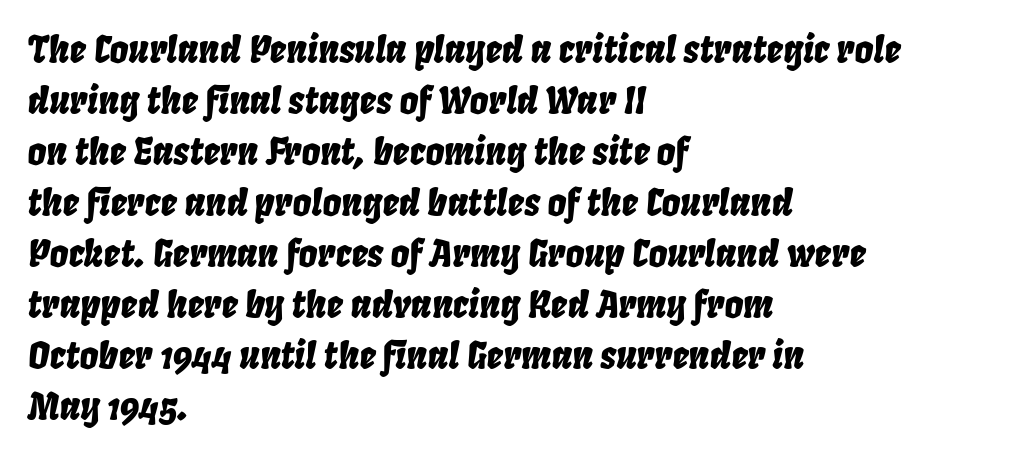
{"italic": "yes", "lean": "right", "slant_degrees": 8, "width": "condensed", "stroke_contrast": "low", "x_height": "large", "monospaced": "no", "underline": "no", "align": "left", "line_spacing": "normal", "line_spacing_ratio": 1.38, "letter_spacing": "normal", "letter_spacing_em": 0.0, "glyph_px": 37}
